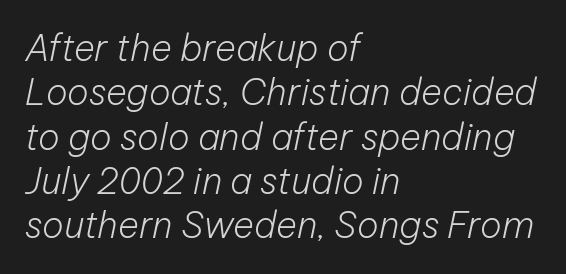
{"italic": "yes", "lean": "right", "slant_degrees": 12, "bold": "no", "weight": "light", "width": "normal", "stroke_contrast": "low", "x_height": "medium", "monospaced": "no", "underline": "no", "align": "left", "line_spacing_ratio": 1.23, "letter_spacing": "normal", "letter_spacing_em": 0.0, "glyph_px": 36}
